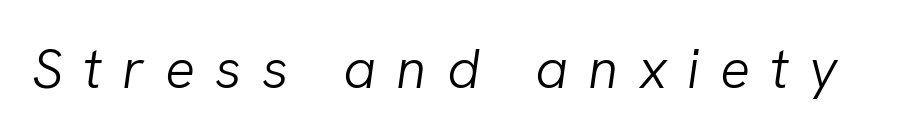
Q: Is the text bold? A: No.
Q: Is the text italic (slanted)? A: Yes, it leans right by about 8 degrees.
Q: Is the text underlined? A: No.
Q: Is the spacing between letters normal or unusually wide? A: Unusually wide.
Q: Width (condensed, normal, or wide)? A: Normal.
Q: Stroke contrast? A: Low.
Q: x-height? A: Medium.
Q: Monospaced? A: No.
